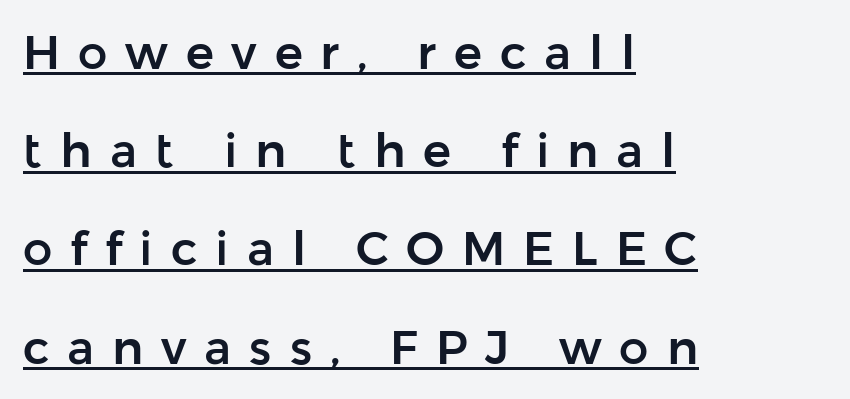
The lettering stays uniformly vertical, giving the passage a roman look. You can tell from the bare stems that sans-serif type was used. The lines are spread far apart with generous leading. Each letter keeps its own natural width here, so spacing adapts to shape. These characters rest on top of a visible drawn line. The tracking reads as deliberately expanded to a designer's eye.
